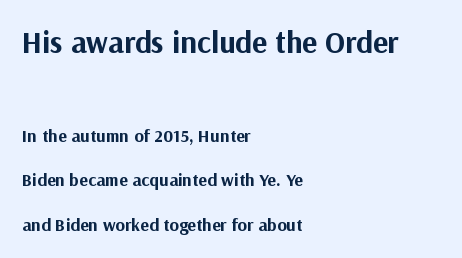
The image shows 31 px bold sans-serif type, upright; set left-aligned, loose line spacing (2.48x), normal letter spacing, not underlined; the first (top) block is 1.72x larger; medium stroke contrast and a medium x-height.
